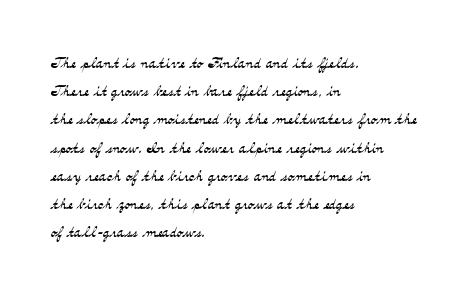
{"bold": "no", "underline": "no", "align": "left", "line_spacing": "normal", "line_spacing_ratio": 1.41, "letter_spacing": "normal", "letter_spacing_em": 0.0, "glyph_px": 20}
